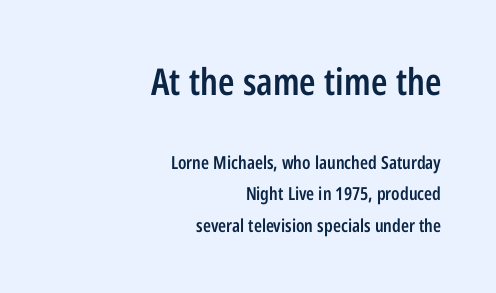
Q: Is the text bold? A: Semi-bold.
Q: Is the text italic (slanted)? A: No, it is upright.
Q: Is the typeface a serif or a sans-serif typeface? A: Sans-serif.
Q: Is the text underlined? A: No.
Q: How is the paragraph aligned? A: Right-aligned.
Q: Is the spacing between letters normal or unusually wide? A: Normal.
Q: Which block of text is set in a larger size, the first (top) or the second (bottom)? A: The first (top) one.
Q: Width (condensed, normal, or wide)? A: Condensed.
Q: Stroke contrast? A: Low.
Q: x-height? A: Medium.
Q: Monospaced? A: No.
